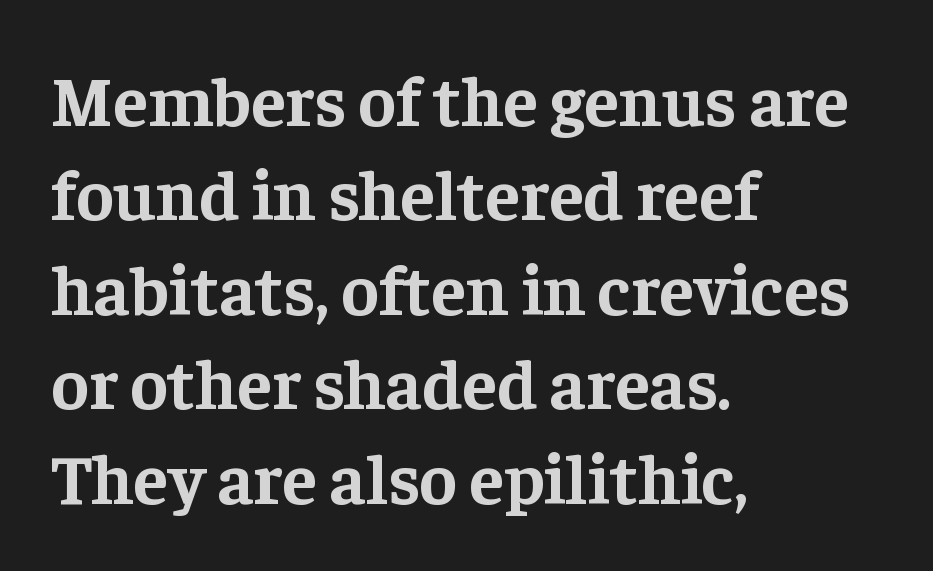
{"serif": "yes", "italic": "no", "bold": "yes", "weight": "bold", "width": "normal", "stroke_contrast": "low", "x_height": "medium", "monospaced": "no", "underline": "no", "align": "left", "line_spacing": "normal", "line_spacing_ratio": 1.33, "letter_spacing": "normal", "letter_spacing_em": 0.0, "glyph_px": 71}
